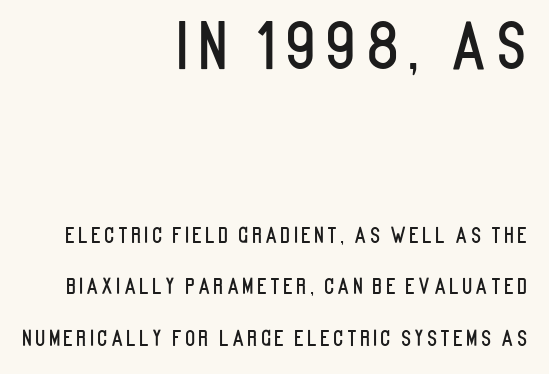
{"serif": "no", "italic": "no", "width": "condensed", "stroke_contrast": "low", "x_height": "large", "monospaced": "no", "underline": "no", "align": "right", "line_spacing": "loose", "line_spacing_ratio": 2.45, "larger_block": "first", "size_ratio": 3.0, "glyph_px": 63}
